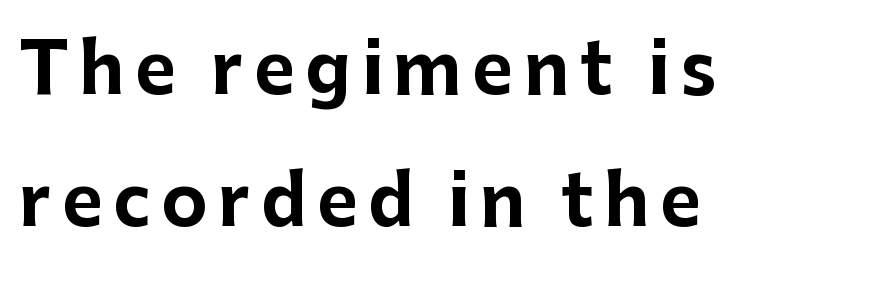
The image shows 70 px bold sans-serif type, upright; set left-aligned, line spacing 1.88x, not underlined; low stroke contrast and a medium x-height.
